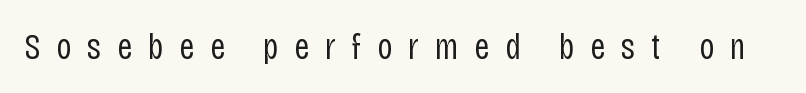
Do the characters align in a grid? No, the font is proportional. Just letters on the line, the space beneath them empty. Regarding serifs, this sample does without them. No letter is thick-stroked: the sample isn't bold.
